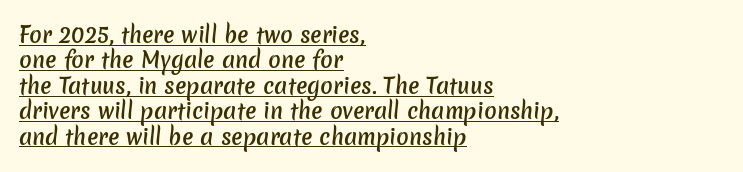
Q: Is the text bold? A: Semi-bold.
Q: Is the text underlined? A: Yes.
Q: How is the paragraph aligned? A: Left-aligned.
Q: Is the spacing between letters normal or unusually wide? A: Normal.
